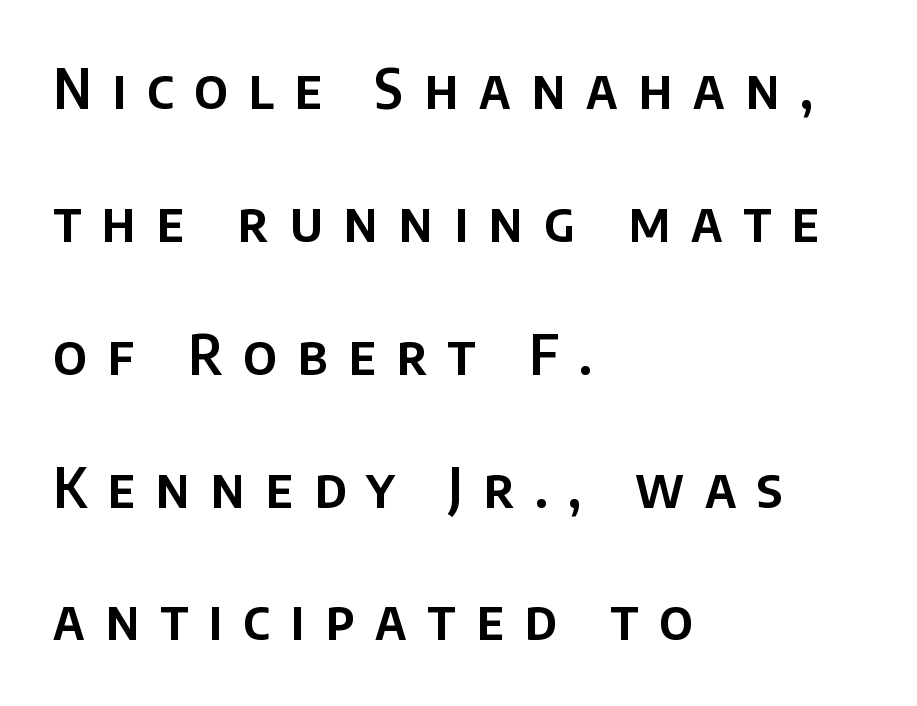
The image shows 54 px sans-serif type, upright; set left-aligned, loose line spacing (2.46x), unusually wide letter spacing (+0.38 em), not underlined; low stroke contrast and a large x-height.
